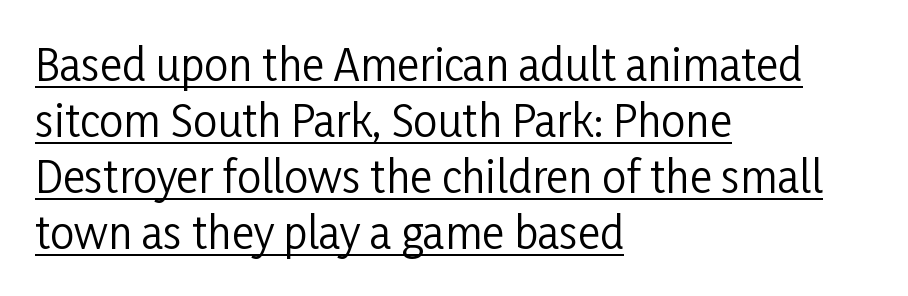
Q: Is the text bold? A: No.
Q: Is the text italic (slanted)? A: No, it is upright.
Q: Is the typeface a serif or a sans-serif typeface? A: Sans-serif.
Q: Is the text underlined? A: Yes.
Q: How is the paragraph aligned? A: Left-aligned.
Q: Is the spacing between letters normal or unusually wide? A: Normal.
Q: Is the spacing between lines tight, normal or loose? A: Normal.
Q: Width (condensed, normal, or wide)? A: Condensed.
Q: Stroke contrast? A: Low.
Q: x-height? A: Medium.
Q: Monospaced? A: No.
